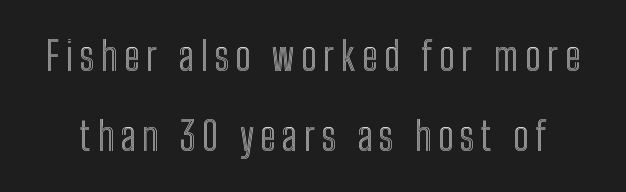
Baseline-to-baseline distance is far greater than the letter height. The baseline area is clear. The lettering holds an erect, upright posture throughout. Proportional: the letters do not fall into vertical columns.
